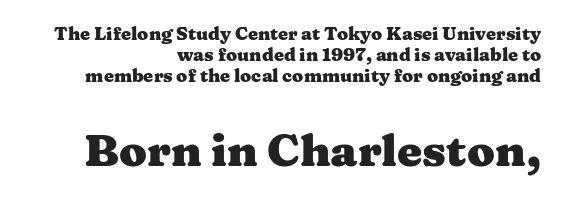
Q: Is the text bold? A: Yes.
Q: Is the text italic (slanted)? A: No, it is upright.
Q: Is the typeface a serif or a sans-serif typeface? A: Serif.
Q: Is the text underlined? A: No.
Q: How is the paragraph aligned? A: Right-aligned.
Q: Is the spacing between letters normal or unusually wide? A: Normal.
Q: Which block of text is set in a larger size, the first (top) or the second (bottom)? A: The second (bottom) one.
Q: Width (condensed, normal, or wide)? A: Wide.
Q: Stroke contrast? A: Medium.
Q: x-height? A: Medium.
Q: Monospaced? A: No.
